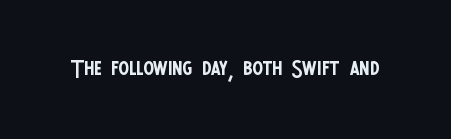
Is the type heavy? It reads as light-to-regular instead. Nope, not italic — everything's standing straight. No feet cap the strokes, marking this as sans-serif type. Words appear dense and cohesive because spacing is normal. Looks like regular typesetting: each glyph gets only the width it needs.
